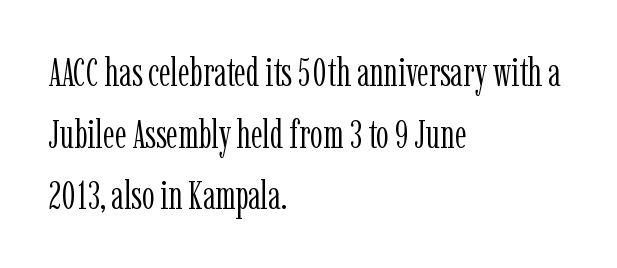
{"serif": "yes", "italic": "no", "bold": "no", "weight": "light", "width": "condensed", "stroke_contrast": "low", "x_height": "medium", "monospaced": "no", "underline": "no", "align": "left", "line_spacing": "normal", "line_spacing_ratio": 1.54, "letter_spacing": "normal", "letter_spacing_em": 0.0, "glyph_px": 40}
